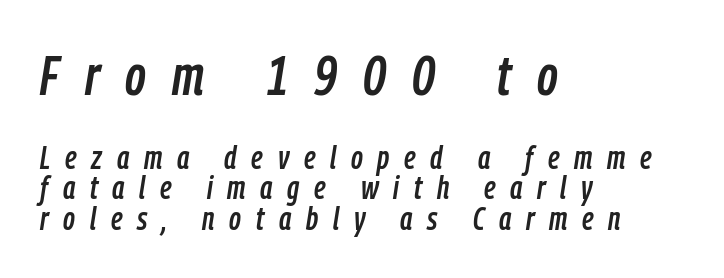
These lines stack with their left ends in a neat column. The block sitting higher on the canvas is the one with enlarged characters. The rendering uses natural spacing where letterforms have individual widths. The axis of the letterforms is tilted away from vertical.
